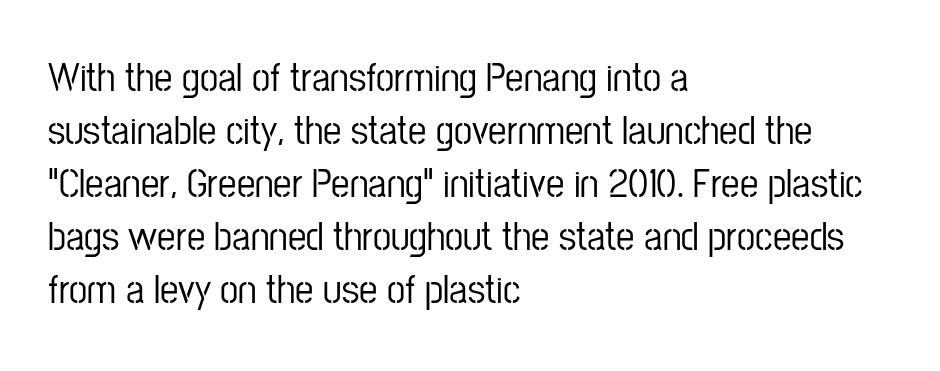
Q: Is the text italic (slanted)? A: No, it is upright.
Q: Is the typeface a serif or a sans-serif typeface? A: Sans-serif.
Q: Is the text underlined? A: No.
Q: How is the paragraph aligned? A: Left-aligned.
Q: Is the spacing between letters normal or unusually wide? A: Normal.
Q: Is the spacing between lines tight, normal or loose? A: Normal.
Q: Width (condensed, normal, or wide)? A: Condensed.
Q: Stroke contrast? A: Low.
Q: x-height? A: Medium.
Q: Monospaced? A: No.
